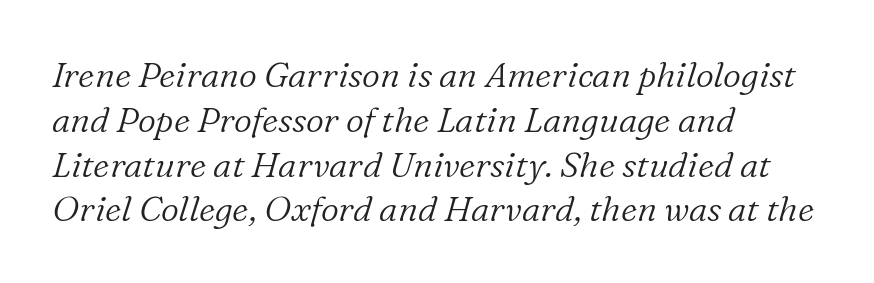
The image shows 35 px light serif type, italic (leaning right); set left-aligned, normal line spacing (1.28x), normal letter spacing, not underlined; low stroke contrast and a medium x-height.
